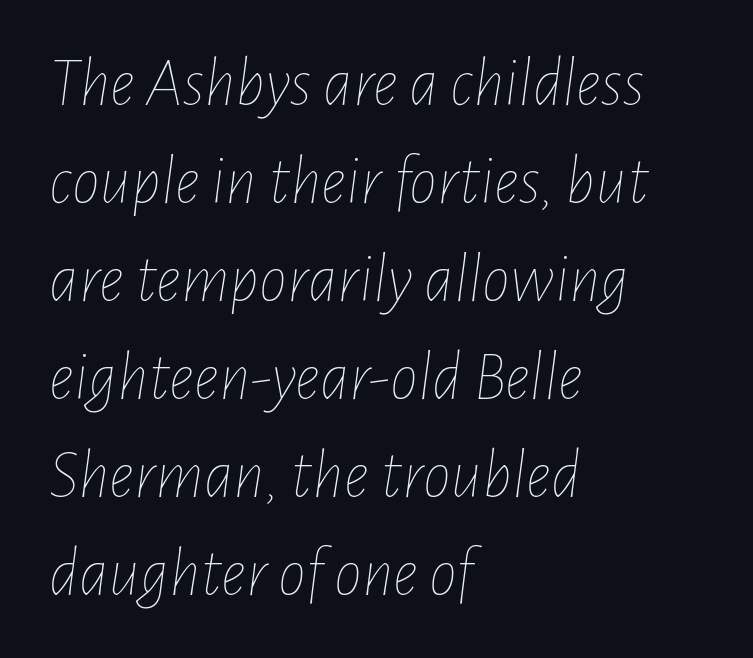
The glyphs are unaccompanied by any horizontal stroke below them. The font sits on the lighter half of the weight spectrum, regular included. Observe the ordinary spacing: letters are neighbours, not strangers. The space between consecutive lines is moderate. The rag falls on the right side of this text block.
